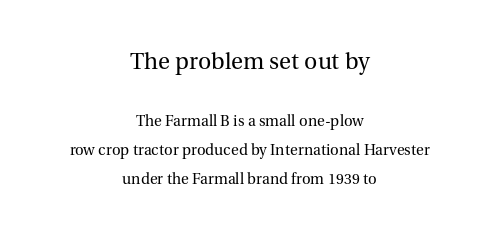
The image shows 23 px text type, upright; set centered, loose line spacing (1.93x), normal letter spacing, not underlined; the first (top) block is 1.53x larger.
